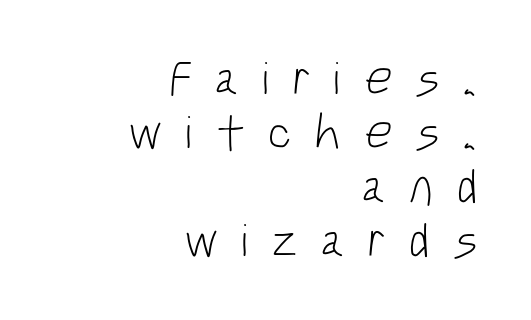
The image shows 49 px light, condensed sans-serif type; set right-aligned, tight line spacing (1.1x), unusually wide letter spacing (+0.46 em), not underlined; low stroke contrast and a large x-height.
